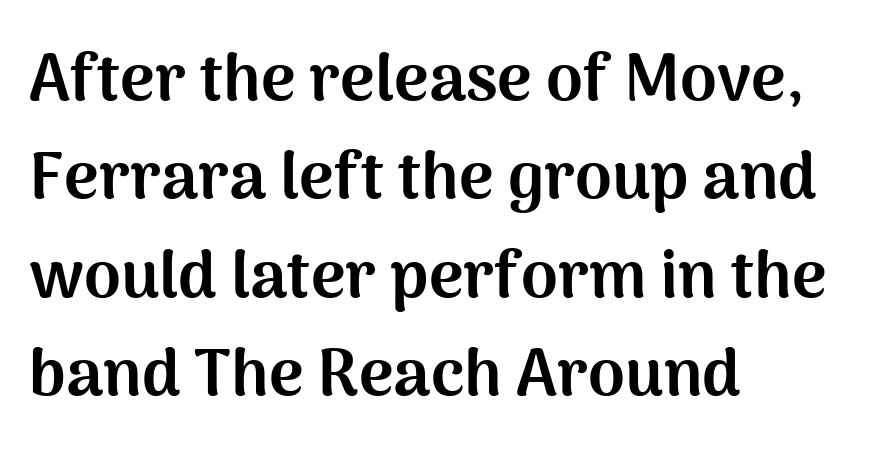
Just letters on the line, the space beneath them empty. The rendering keeps characters at their native spacing. Emphasis by weight is at full strength: bold. Each letter keeps its own natural width here, so spacing adapts to shape. The axis of the letterforms is exactly vertical.
